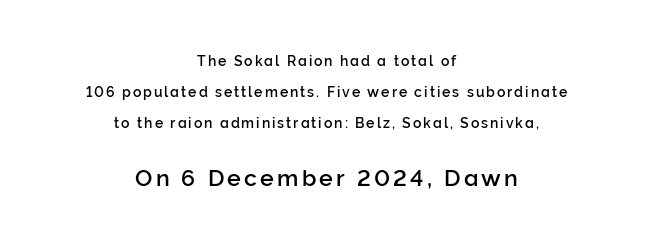
When letters stand straight like this, we call the style roman or upright. The lines in this sample share a center point and differ in where they start and stop. The rendering uses a large line-height, opening up the rows. Decoration check: the copy has no underline. Of the two passages, the one underneath uses the larger point size.
